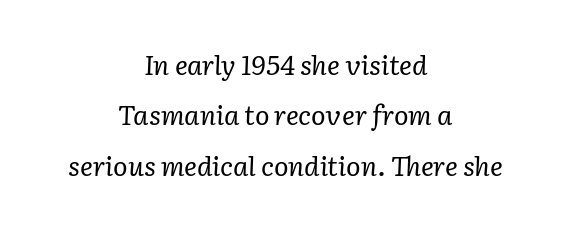
{"italic": "yes", "lean": "right", "slant_degrees": 2, "bold": "no", "underline": "no", "align": "center", "line_spacing_ratio": 1.87, "letter_spacing": "normal", "letter_spacing_em": 0.0, "glyph_px": 27}
